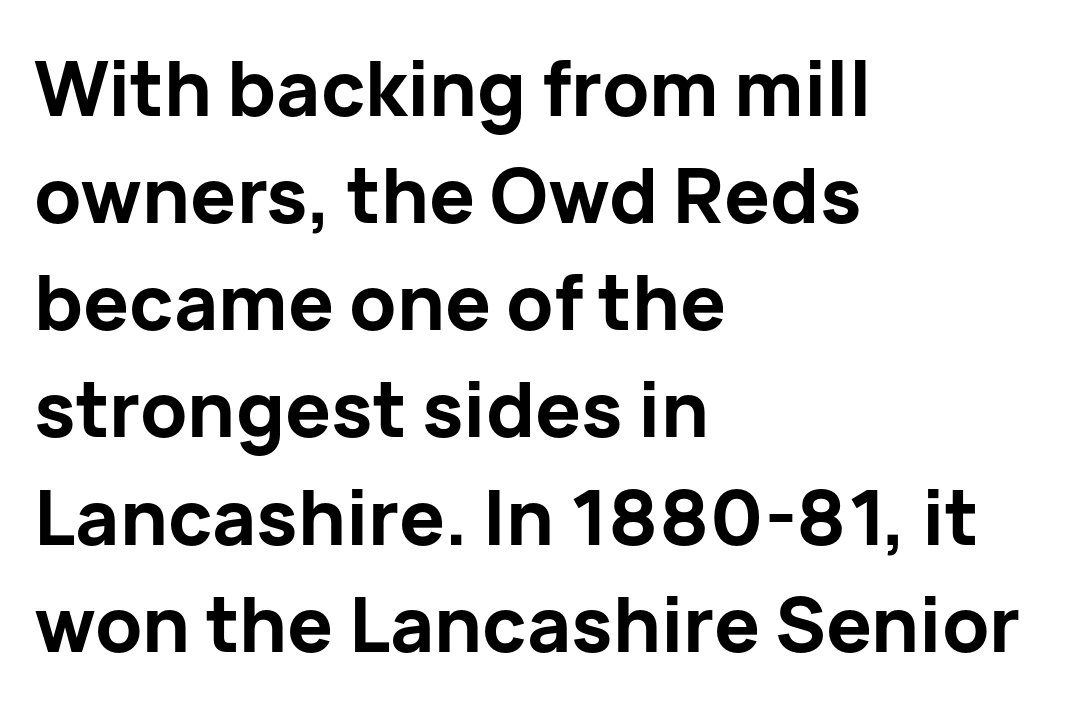
{"serif": "no", "italic": "no", "bold": "yes", "weight": "bold", "width": "normal", "stroke_contrast": "low", "x_height": "medium", "monospaced": "no", "underline": "no", "align": "left", "line_spacing": "normal", "line_spacing_ratio": 1.41, "letter_spacing": "normal", "letter_spacing_em": 0.0, "glyph_px": 76}
